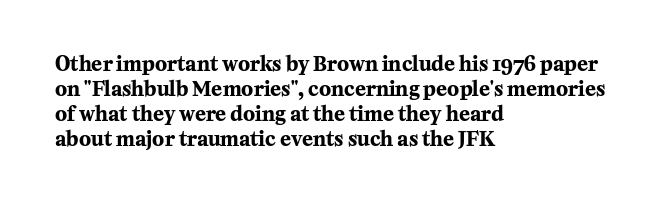
The image shows 20 px bold type, upright; set left-aligned, normal line spacing (1.25x), normal letter spacing, not underlined.
